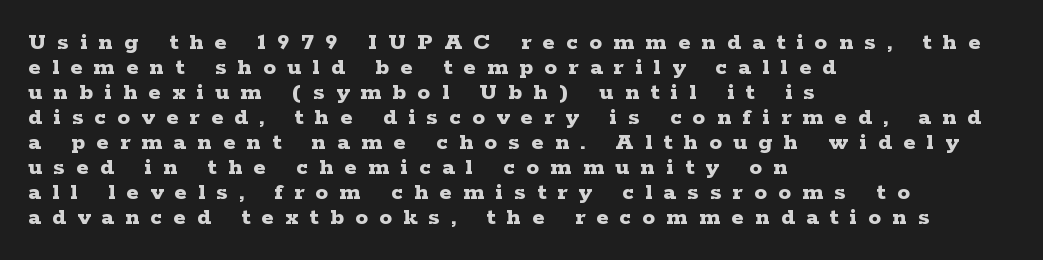
Q: Is the text bold? A: Yes.
Q: Is the text italic (slanted)? A: No, it is upright.
Q: Is the text underlined? A: No.
Q: How is the paragraph aligned? A: Left-aligned.
Q: Is the spacing between letters normal or unusually wide? A: Unusually wide.
Q: Is the spacing between lines tight, normal or loose? A: Tight.
